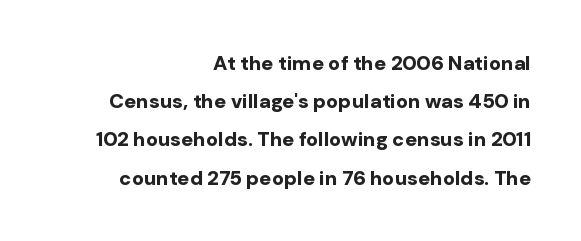
The image shows 20 px bold type, upright; set right-aligned, loose line spacing (1.91x), normal letter spacing, not underlined.
